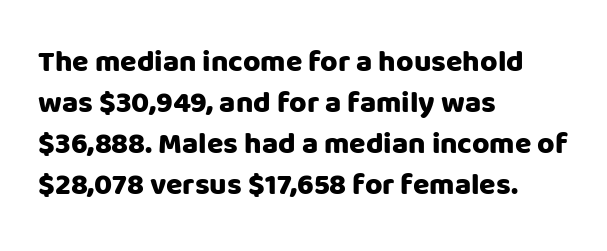
{"serif": "no", "italic": "no", "bold": "yes", "weight": "heavy", "width": "normal", "stroke_contrast": "low", "x_height": "large", "monospaced": "no", "underline": "no", "align": "left", "line_spacing": "normal", "line_spacing_ratio": 1.37, "letter_spacing": "normal", "letter_spacing_em": 0.0, "glyph_px": 30}
